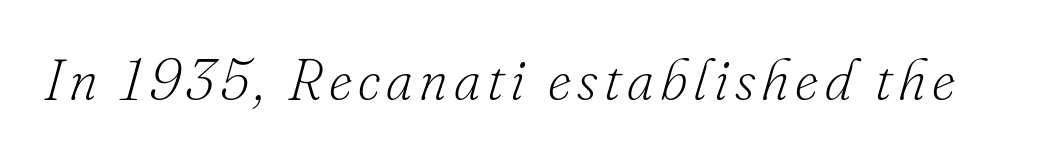
Q: Is the text bold? A: No.
Q: Is the text italic (slanted)? A: Yes, it leans right by about 16 degrees.
Q: Is the typeface a serif or a sans-serif typeface? A: Serif.
Q: Is the text underlined? A: No.
Q: Width (condensed, normal, or wide)? A: Normal.
Q: Stroke contrast? A: Low.
Q: x-height? A: Small.
Q: Monospaced? A: No.
